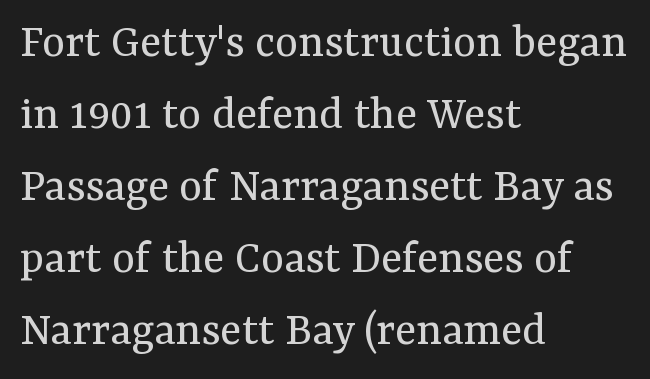
Regarding leading, the lines here are spaced in the standard way. To sum up the face: it has serifs. Students, note that the glyphs here touch the page at normal intervals. The paragraph has a hard left edge and a soft right edge. When letters stand straight like this, we call the style roman or upright.
